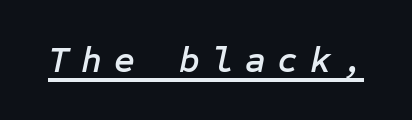
{"italic": "yes", "lean": "right", "slant_degrees": 12, "width": "normal", "stroke_contrast": "low", "x_height": "medium", "underline": "yes", "letter_spacing": "wide", "letter_spacing_em": 0.33, "glyph_px": 36}
